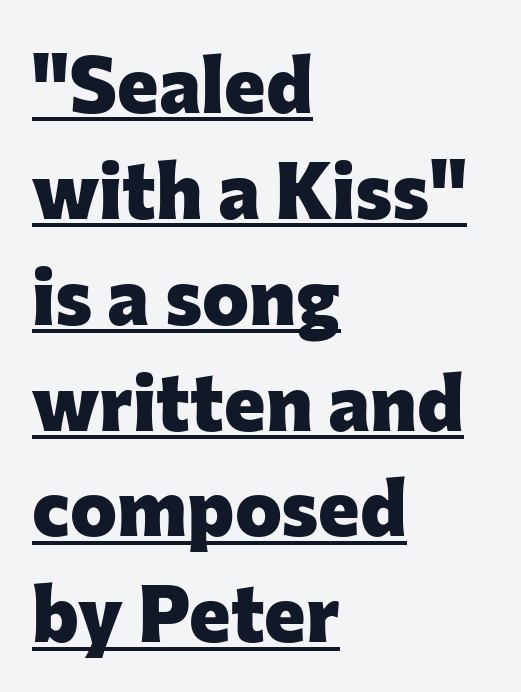
Q: Is the text bold? A: Yes.
Q: Is the text italic (slanted)? A: No, it is upright.
Q: Is the typeface a serif or a sans-serif typeface? A: Sans-serif.
Q: Is the text underlined? A: Yes.
Q: How is the paragraph aligned? A: Left-aligned.
Q: Is the spacing between letters normal or unusually wide? A: Normal.
Q: Is the spacing between lines tight, normal or loose? A: Normal.
Q: Width (condensed, normal, or wide)? A: Normal.
Q: Stroke contrast? A: Low.
Q: x-height? A: Medium.
Q: Monospaced? A: No.
